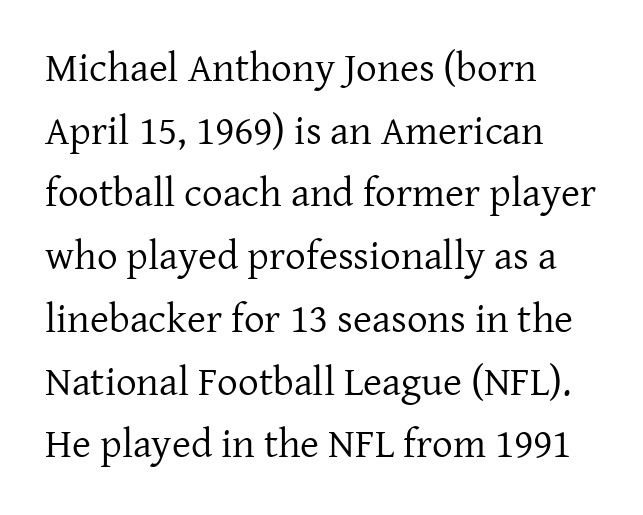
Unlike a clean sans, this face finishes its strokes with serifs. These lines stack with their left ends in a neat column. Check under the words: just untouched page. Every stem runs plumb, perpendicular to the baseline. This sample keeps an unexceptional amount of space between lines.
